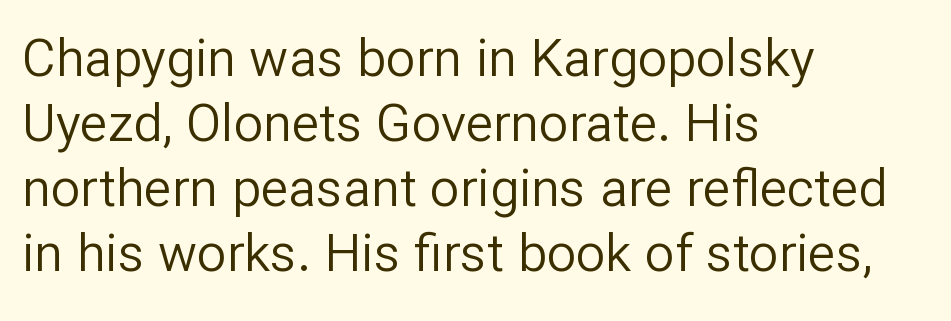
Q: Is the text bold? A: No.
Q: Is the text italic (slanted)? A: No, it is upright.
Q: Is the typeface a serif or a sans-serif typeface? A: Sans-serif.
Q: Is the text underlined? A: No.
Q: How is the paragraph aligned? A: Left-aligned.
Q: Is the spacing between letters normal or unusually wide? A: Normal.
Q: Is the spacing between lines tight, normal or loose? A: Normal.
Q: Width (condensed, normal, or wide)? A: Normal.
Q: Stroke contrast? A: Low.
Q: x-height? A: Medium.
Q: Monospaced? A: No.
